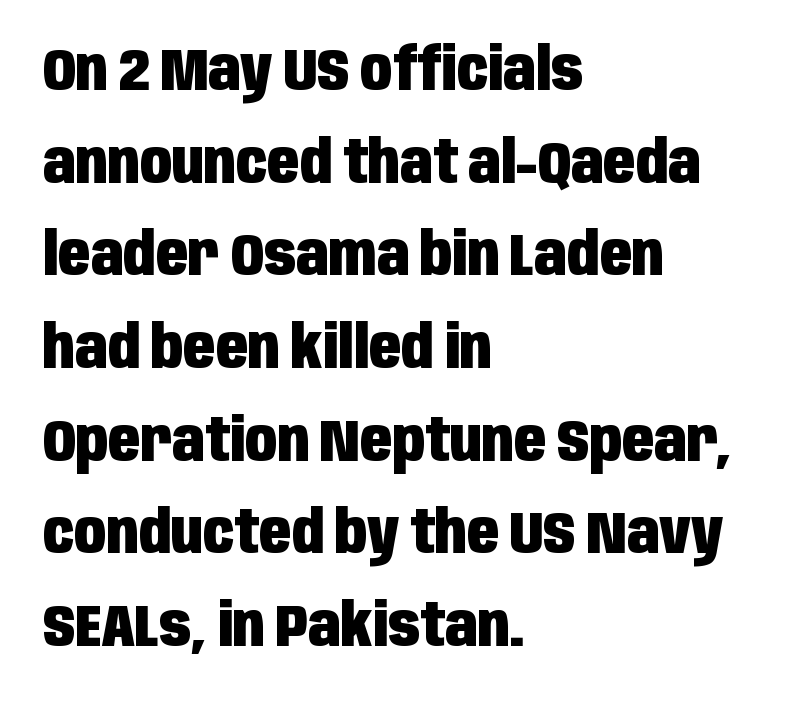
{"serif": "no", "italic": "no", "bold": "yes", "weight": "heavy", "width": "condensed", "stroke_contrast": "low", "x_height": "large", "monospaced": "no", "underline": "no", "align": "left", "line_spacing": "normal", "line_spacing_ratio": 1.57, "letter_spacing": "normal", "letter_spacing_em": 0.0, "glyph_px": 59}
